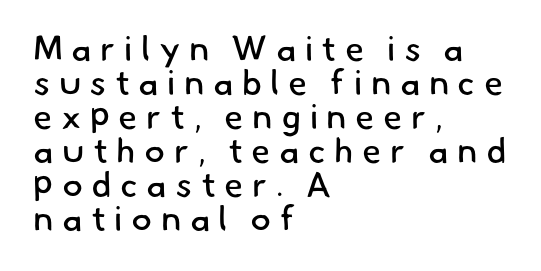
This rendering features lettering with no underline. Baseline-to-baseline distance is barely more than the letter height. If you drew a ruler down the left edge, every line would touch it. This sample uses a sans-serif face.
